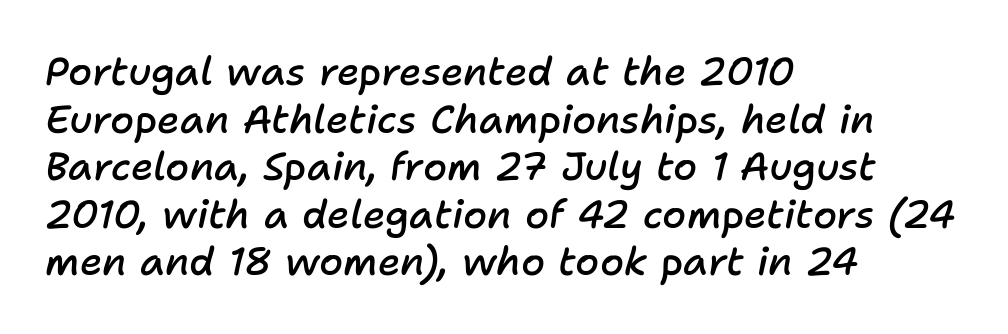
{"italic": "yes", "lean": "right", "slant_degrees": 11, "bold": "semi", "weight": "semibold", "width": "normal", "stroke_contrast": "low", "x_height": "medium", "monospaced": "no", "underline": "no", "align": "left", "line_spacing_ratio": 1.22, "letter_spacing": "normal", "letter_spacing_em": 0.0, "glyph_px": 39}
